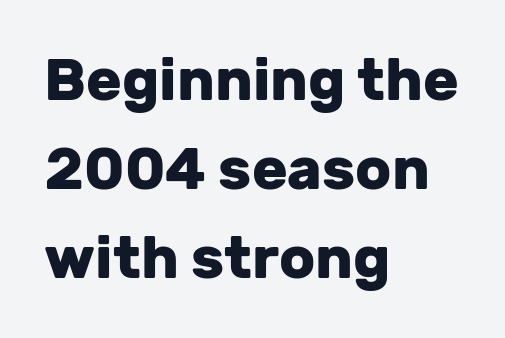
{"serif": "no", "italic": "no", "bold": "yes", "weight": "heavy", "width": "normal", "stroke_contrast": "low", "x_height": "medium", "monospaced": "no", "underline": "no", "align": "left", "line_spacing": "normal", "line_spacing_ratio": 1.51, "letter_spacing": "normal", "letter_spacing_em": 0.0, "glyph_px": 59}
